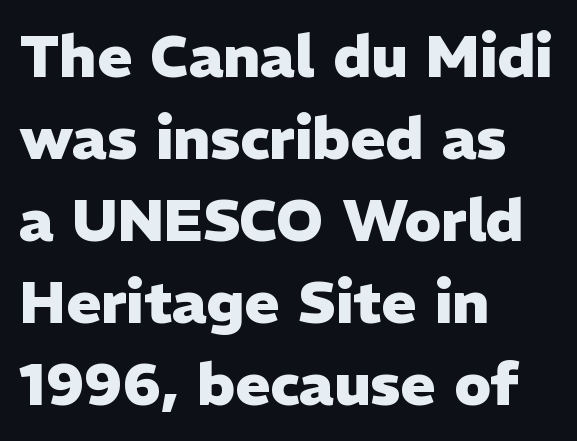
{"serif": "no", "italic": "no", "bold": "yes", "weight": "heavy", "width": "normal", "stroke_contrast": "low", "x_height": "medium", "monospaced": "no", "underline": "no", "align": "left", "line_spacing": "normal", "line_spacing_ratio": 1.39, "letter_spacing": "normal", "letter_spacing_em": 0.0, "glyph_px": 59}
